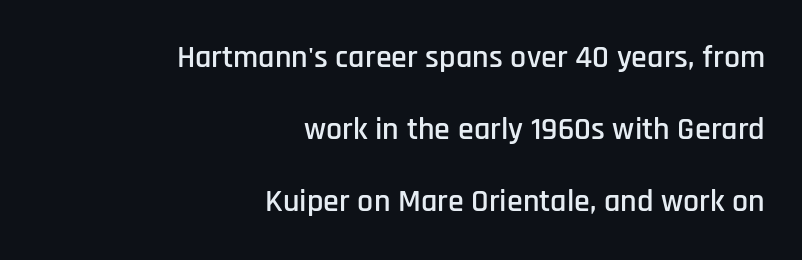
The image shows 32 px condensed sans-serif type, upright; set right-aligned, loose line spacing (2.25x), normal letter spacing, not underlined; low stroke contrast and a large x-height.
